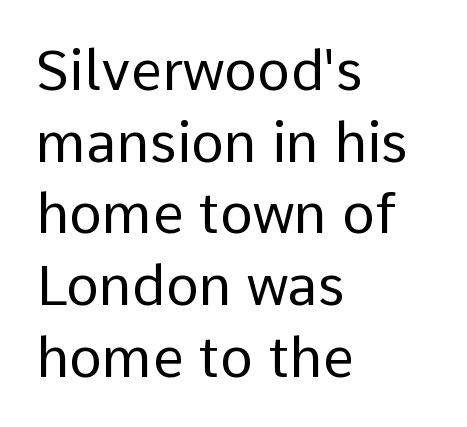
The image shows 56 px regular-weight sans-serif type, upright; set left-aligned, normal line spacing (1.28x), normal letter spacing, not underlined; low stroke contrast and a medium x-height.
